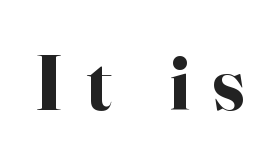
The image shows 79 px bold serif type, upright; set unusually wide letter spacing (+0.29 em), not underlined; high stroke contrast and a small x-height.
